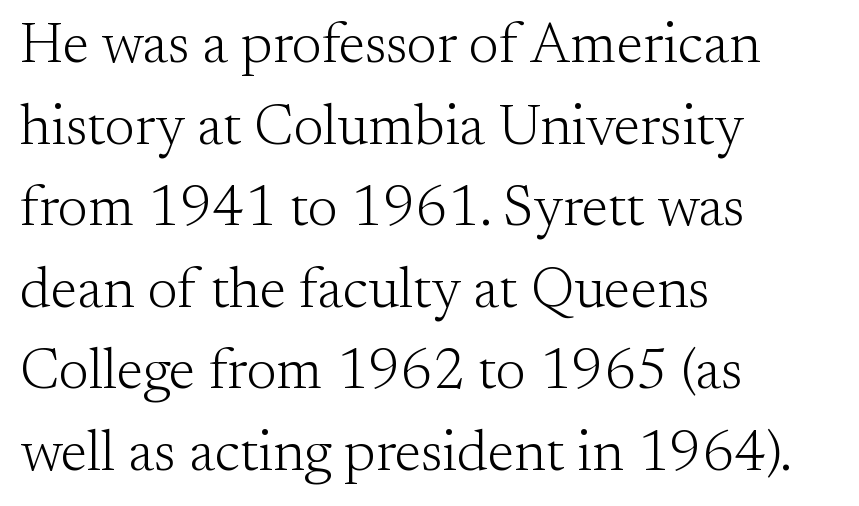
Q: Is the text bold? A: No.
Q: Is the text italic (slanted)? A: No, it is upright.
Q: Is the typeface a serif or a sans-serif typeface? A: Serif.
Q: Is the text underlined? A: No.
Q: How is the paragraph aligned? A: Left-aligned.
Q: Is the spacing between letters normal or unusually wide? A: Normal.
Q: Is the spacing between lines tight, normal or loose? A: Normal.
Q: Width (condensed, normal, or wide)? A: Normal.
Q: Stroke contrast? A: Medium.
Q: x-height? A: Small.
Q: Monospaced? A: No.
